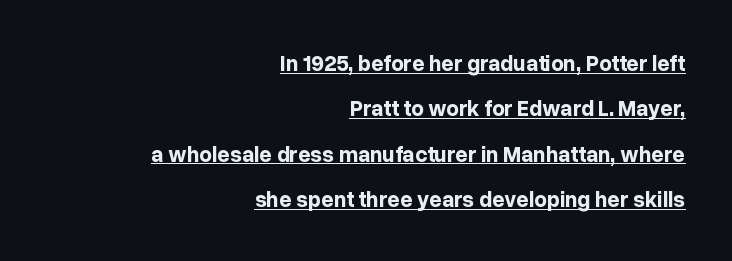
The image shows 22 px bold type, upright; set right-aligned, loose line spacing (2.06x), normal letter spacing, underlined.
